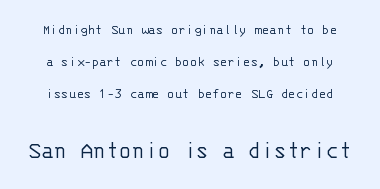
{"italic": "no", "bold": "no", "underline": "no", "line_spacing": "loose", "line_spacing_ratio": 2.29, "letter_spacing": "normal", "letter_spacing_em": 0.0, "larger_block": "second", "size_ratio": 1.71, "glyph_px": 24}
